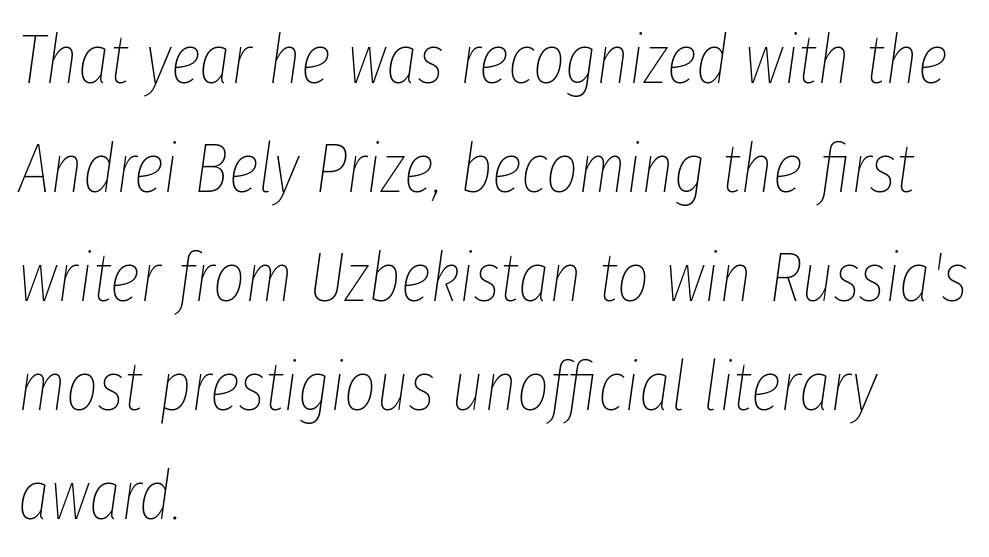
Q: Is the text bold? A: No.
Q: Is the text italic (slanted)? A: Yes, it leans right by about 8 degrees.
Q: Is the text underlined? A: No.
Q: How is the paragraph aligned? A: Left-aligned.
Q: Is the spacing between letters normal or unusually wide? A: Normal.
Q: Is the spacing between lines tight, normal or loose? A: Normal.
Q: Width (condensed, normal, or wide)? A: Condensed.
Q: Stroke contrast? A: Low.
Q: x-height? A: Medium.
Q: Monospaced? A: No.
